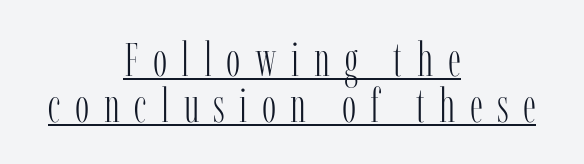
{"serif": "yes", "italic": "no", "bold": "no", "weight": "light", "width": "condensed", "stroke_contrast": "low", "x_height": "medium", "monospaced": "no", "underline": "yes", "align": "center", "line_spacing": "tight", "line_spacing_ratio": 0.95, "letter_spacing": "wide", "letter_spacing_em": 0.3, "glyph_px": 48}
